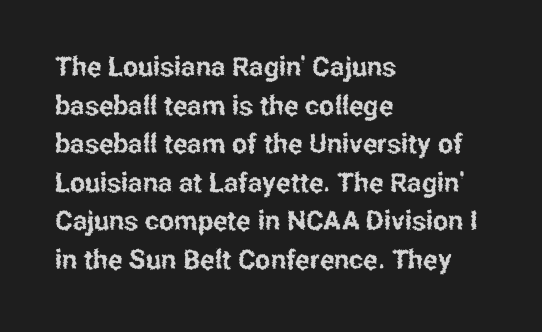
Q: Is the text italic (slanted)? A: No, it is upright.
Q: Is the text underlined? A: No.
Q: How is the paragraph aligned? A: Left-aligned.
Q: Is the spacing between letters normal or unusually wide? A: Normal.
Q: Is the spacing between lines tight, normal or loose? A: Normal.
